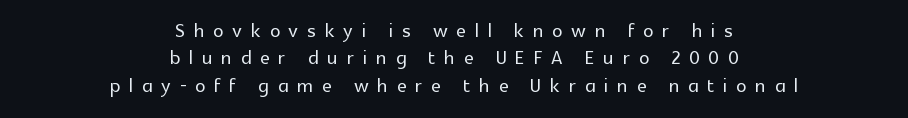
The image shows 26 px text type, upright; set centered, tight line spacing (1.05x), unusually wide letter spacing (+0.34 em), not underlined.
